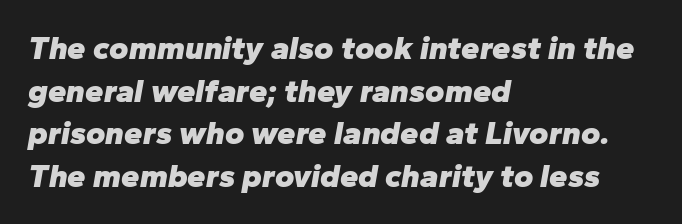
Q: Is the text bold? A: Yes.
Q: Is the text italic (slanted)? A: Yes, it leans right by about 10 degrees.
Q: Is the text underlined? A: No.
Q: How is the paragraph aligned? A: Left-aligned.
Q: Is the spacing between letters normal or unusually wide? A: Normal.
Q: Is the spacing between lines tight, normal or loose? A: Normal.
Q: Width (condensed, normal, or wide)? A: Normal.
Q: Stroke contrast? A: Low.
Q: x-height? A: Medium.
Q: Monospaced? A: No.
